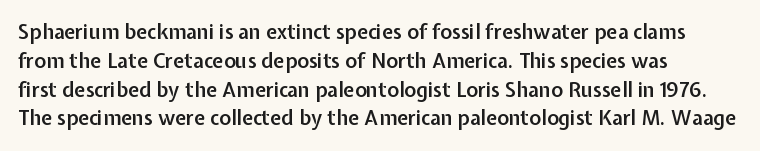
Anything drawn beneath the words? Only blank space. The line-height multiplier appears to be the usual default. Rendered with straight, roman letterforms. Each word holds together tightly as a unit, with standard inter-letter gaps. Every letter is mildly thick-stroked: semibold rather than bold. The paragraph has a hard left edge and a soft right edge.
